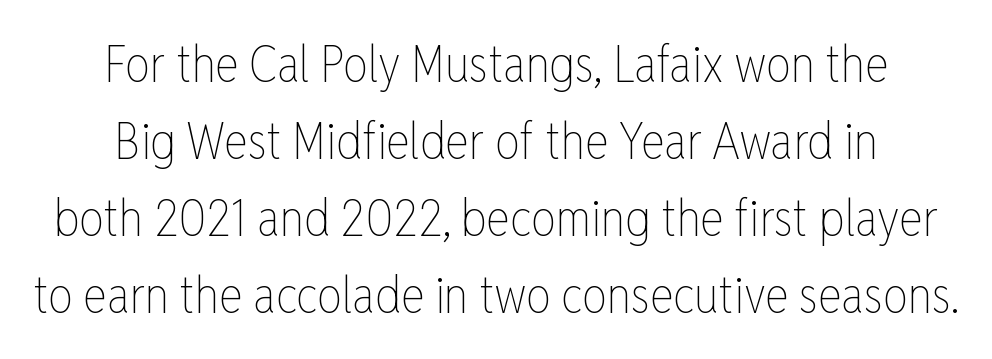
Proportional: the letters do not fall into vertical columns. The text block is weighted toward neither margin, spreading evenly from the middle. The specimen reads as upright at a glance. Nothing unusual about the tracking: characters are spaced as the font intends.
